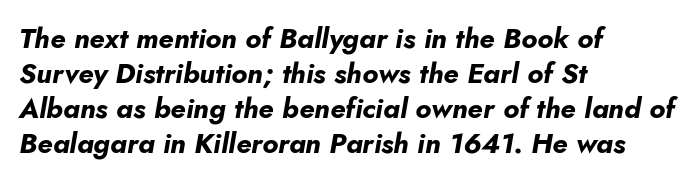
{"italic": "yes", "lean": "right", "slant_degrees": 10, "bold": "yes", "weight": "bold", "width": "normal", "stroke_contrast": "low", "x_height": "small", "monospaced": "no", "underline": "no", "align": "left", "line_spacing": "normal", "line_spacing_ratio": 1.25, "letter_spacing": "normal", "letter_spacing_em": 0.0, "glyph_px": 28}
